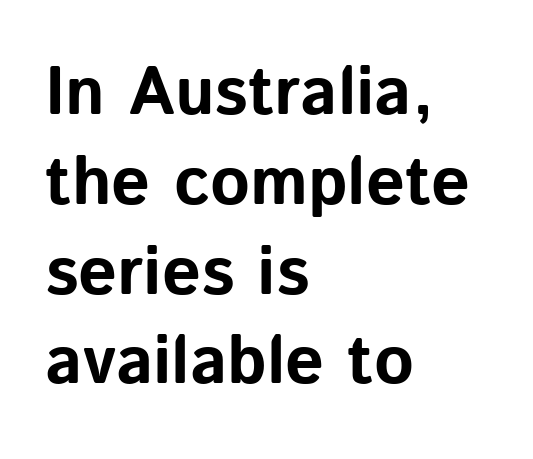
{"serif": "no", "italic": "no", "bold": "yes", "weight": "bold", "width": "normal", "stroke_contrast": "low", "x_height": "medium", "monospaced": "no", "underline": "no", "align": "left", "line_spacing": "normal", "line_spacing_ratio": 1.32, "letter_spacing": "normal", "letter_spacing_em": 0.0, "glyph_px": 68}
